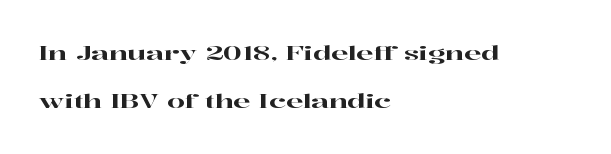
{"italic": "no", "underline": "no", "align": "left", "line_spacing": "loose", "line_spacing_ratio": 2.42, "letter_spacing": "normal", "letter_spacing_em": 0.0, "glyph_px": 20}
